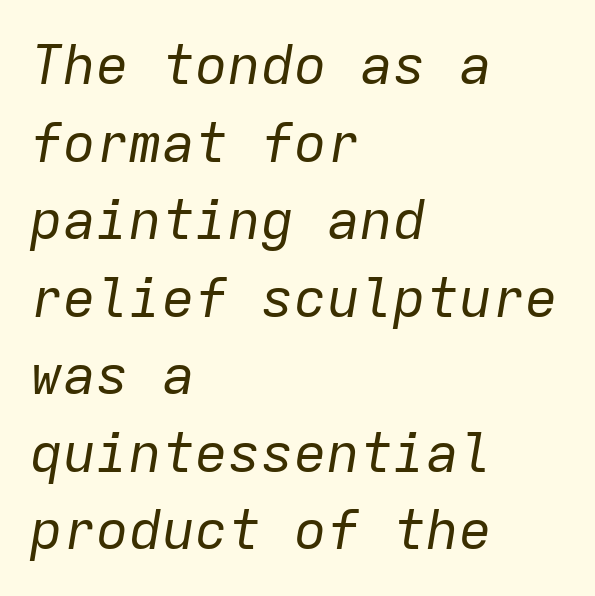
The image shows 55 px regular-weight type, italic (leaning right), monospaced; set left-aligned, normal line spacing (1.41x), normal letter spacing, not underlined; low stroke contrast and a medium x-height.
